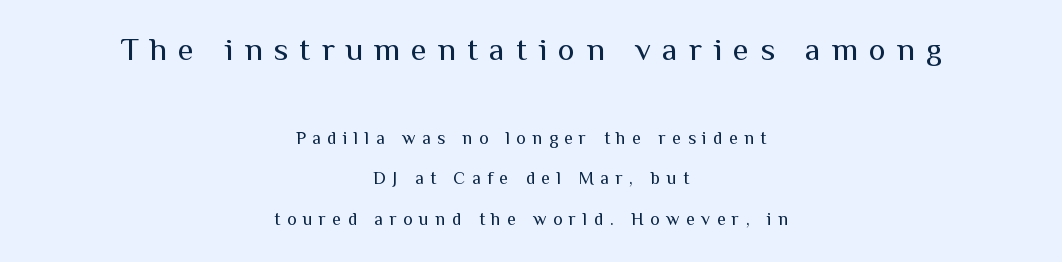
A student would call this center alignment; a typographer would say set centered. Letterform terminals end flat and unadorned throughout the passage. Looks like regular typesetting: each glyph gets only the width it needs. The letterforms sit at book weight or below. Nobody drew a line under any word here. Every stem runs plumb, perpendicular to the baseline.
